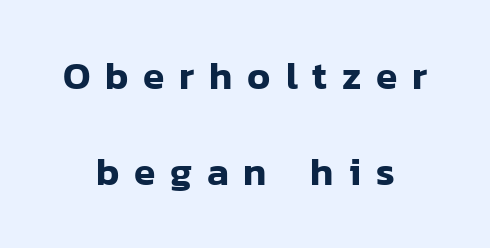
Q: Is the text italic (slanted)? A: No, it is upright.
Q: Is the typeface a serif or a sans-serif typeface? A: Sans-serif.
Q: Is the text underlined? A: No.
Q: How is the paragraph aligned? A: Centered.
Q: Is the spacing between letters normal or unusually wide? A: Unusually wide.
Q: Is the spacing between lines tight, normal or loose? A: Loose.
Q: Width (condensed, normal, or wide)? A: Normal.
Q: Stroke contrast? A: Low.
Q: x-height? A: Medium.
Q: Monospaced? A: No.
